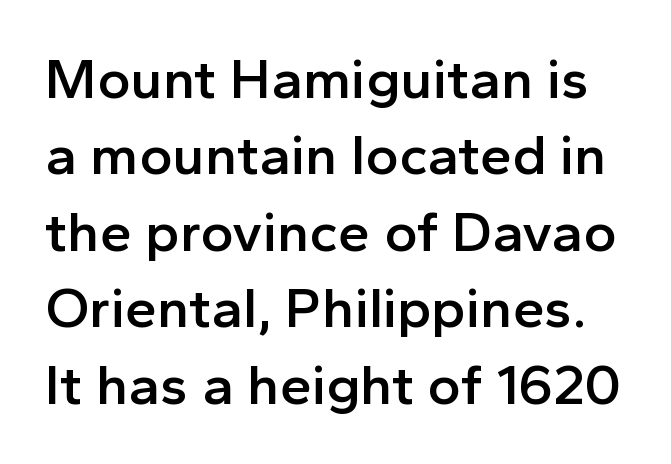
Rows of type keep a routine distance in the vertical direction. The glyphs have the mass of a demibold cut, below bold. Each letter keeps its own natural width here, so spacing adapts to shape. This sample uses a sans-serif face.
